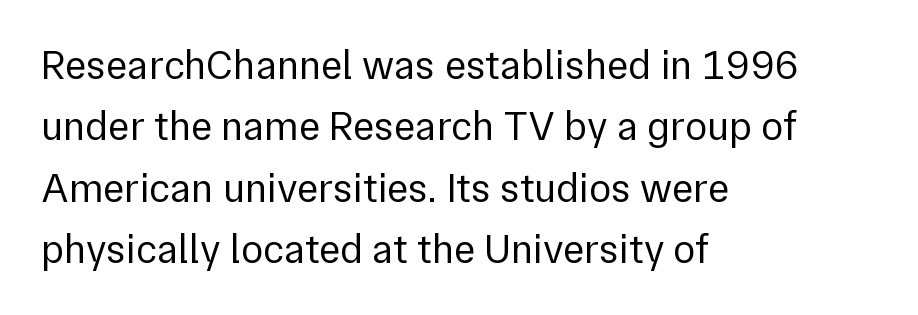
The image shows 41 px regular-weight sans-serif type, upright; set left-aligned, normal line spacing (1.5x), normal letter spacing, not underlined; low stroke contrast and a medium x-height.
